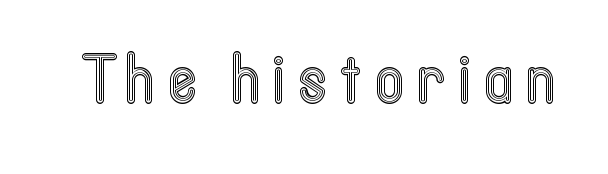
{"italic": "no", "width": "condensed", "x_height": "medium", "monospaced": "no", "underline": "no", "letter_spacing": "wide", "letter_spacing_em": 0.2, "glyph_px": 68}
